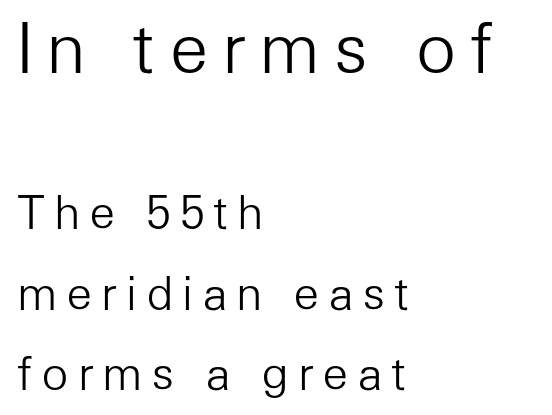
Character widths vary here, with narrow letters taking less room than wide ones. Larger block? The one above; the one below is distinctly smaller. The lettering stays uniformly vertical, giving the passage a roman look. Lines of text with bare space underneath.
